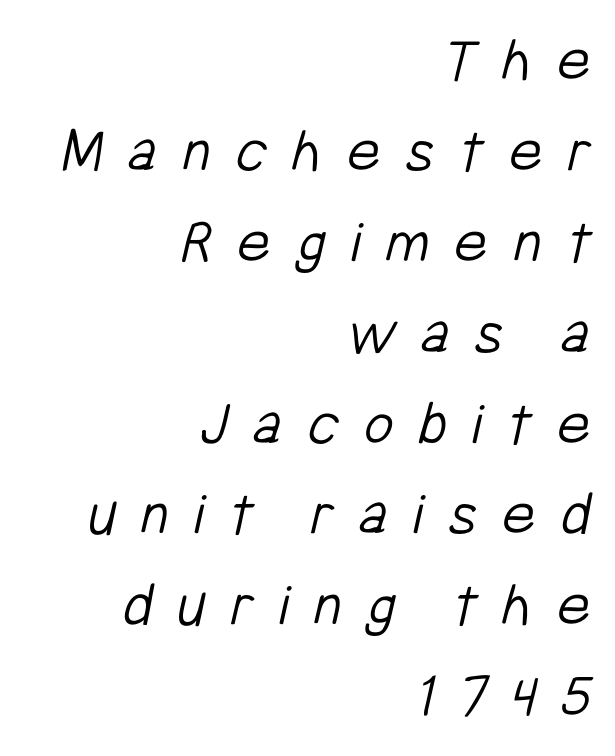
{"serif": "no", "bold": "no", "weight": "light", "width": "condensed", "stroke_contrast": "low", "x_height": "medium", "monospaced": "no", "underline": "no", "align": "right", "line_spacing": "normal", "line_spacing_ratio": 1.42, "letter_spacing": "wide", "letter_spacing_em": 0.39, "glyph_px": 64}
